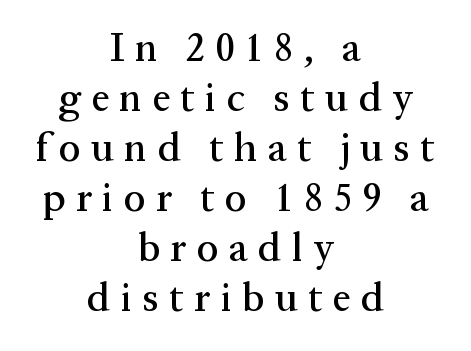
The rendering positions every line midway between the sides. A typesetter would call this proportional, since set widths differ per character. Quick note: interline space is typical. You could only call the tracking loose — the letters float apart. Rendered with straight, roman letterforms. The space directly below the letters is spotless.
